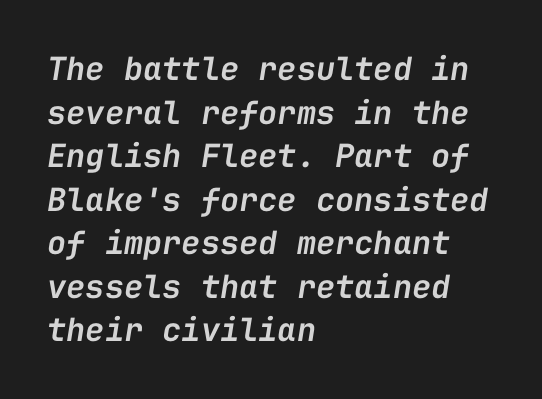
The image shows 32 px semibold type, italic (leaning right), monospaced; set left-aligned, normal line spacing (1.36x), normal letter spacing, not underlined; low stroke contrast and a medium x-height.
